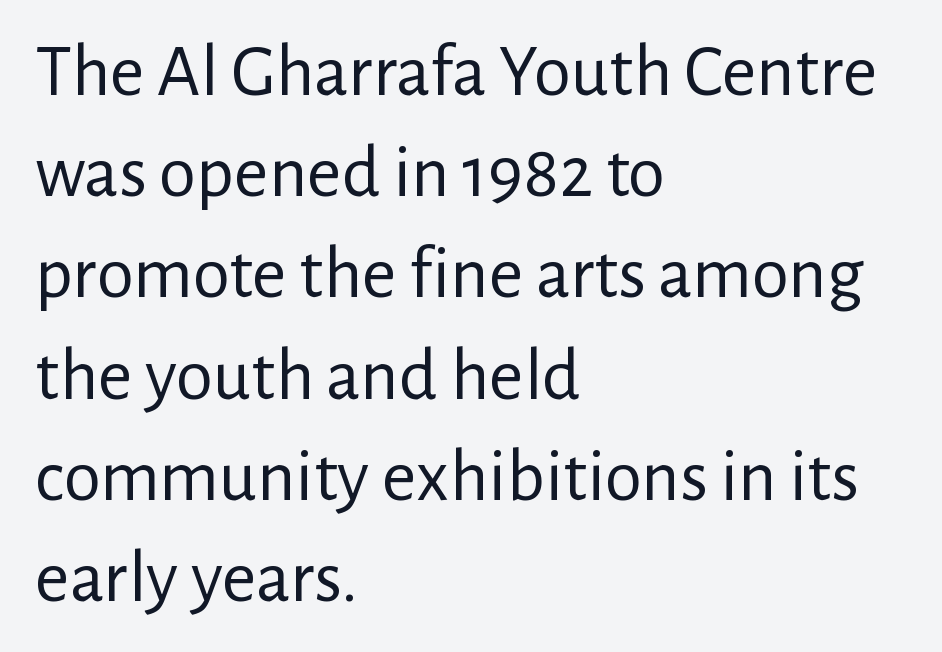
The image shows 75 px regular-weight sans-serif type, upright; set left-aligned, normal line spacing (1.35x), normal letter spacing, not underlined; low stroke contrast and a medium x-height.
